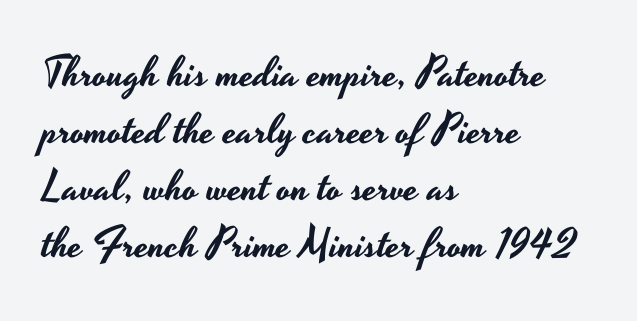
{"serif": "no", "width": "wide", "stroke_contrast": "low", "x_height": "small", "monospaced": "no", "underline": "no", "align": "left", "line_spacing": "normal", "line_spacing_ratio": 1.36, "letter_spacing": "normal", "letter_spacing_em": 0.0, "glyph_px": 42}
